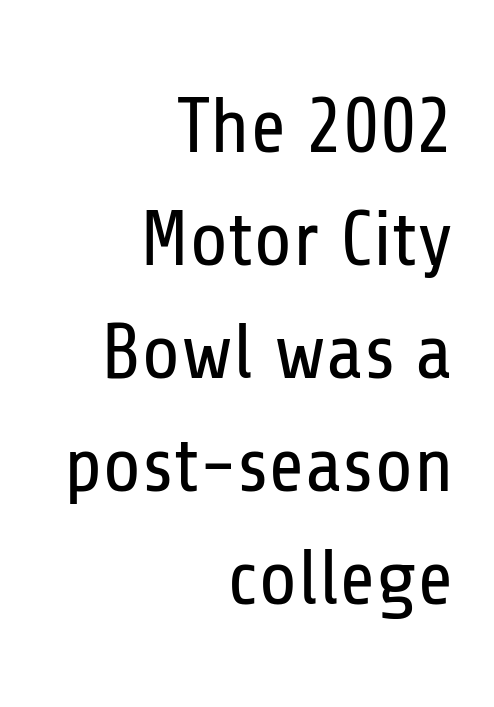
No word sits above an underline. This reads as an unemphasized weight, regular at the heaviest. Here the designer chose a conventional face with non-uniform glyph widths. The rows are spaced the way most documents space them. The letters stand straight up with perfectly vertical stems. If you drew a ruler down the right edge, every line would touch it.
